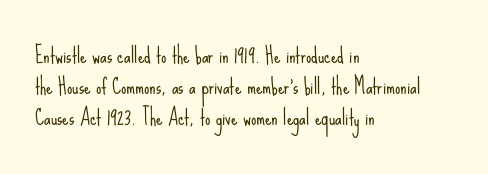
The image shows 21 px text type, upright; set left-aligned, normal line spacing (1.48x), normal letter spacing, not underlined.
